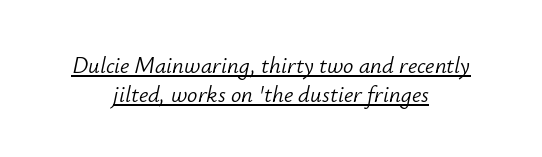
{"italic": "yes", "lean": "right", "slant_degrees": 12, "bold": "no", "underline": "yes", "align": "center", "line_spacing": "normal", "line_spacing_ratio": 1.25, "letter_spacing": "normal", "letter_spacing_em": 0.0, "glyph_px": 23}
